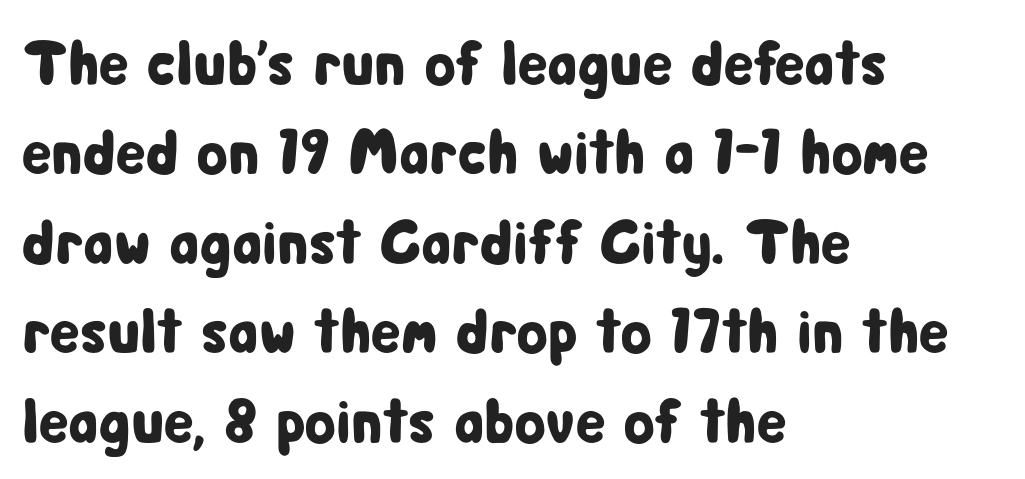
Q: Is the text italic (slanted)? A: No, it is upright.
Q: Is the typeface a serif or a sans-serif typeface? A: Sans-serif.
Q: Is the text underlined? A: No.
Q: How is the paragraph aligned? A: Left-aligned.
Q: Is the spacing between letters normal or unusually wide? A: Normal.
Q: Is the spacing between lines tight, normal or loose? A: Normal.
Q: Width (condensed, normal, or wide)? A: Condensed.
Q: Stroke contrast? A: Low.
Q: x-height? A: Medium.
Q: Monospaced? A: No.
